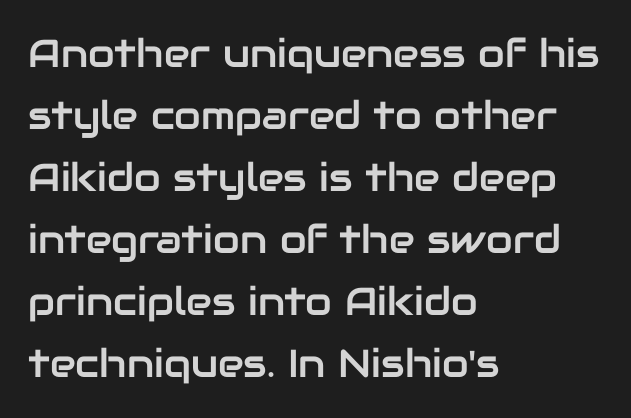
The gaps between neighbouring characters are ordinary and unremarkable. The lines in this sample share a left origin and differ only in where they stop. You could not count columns in this text — the font is proportionally spaced. The space between consecutive lines is moderate. Descenders are the only things crossing below the line. The lettering holds an erect, upright posture throughout.
